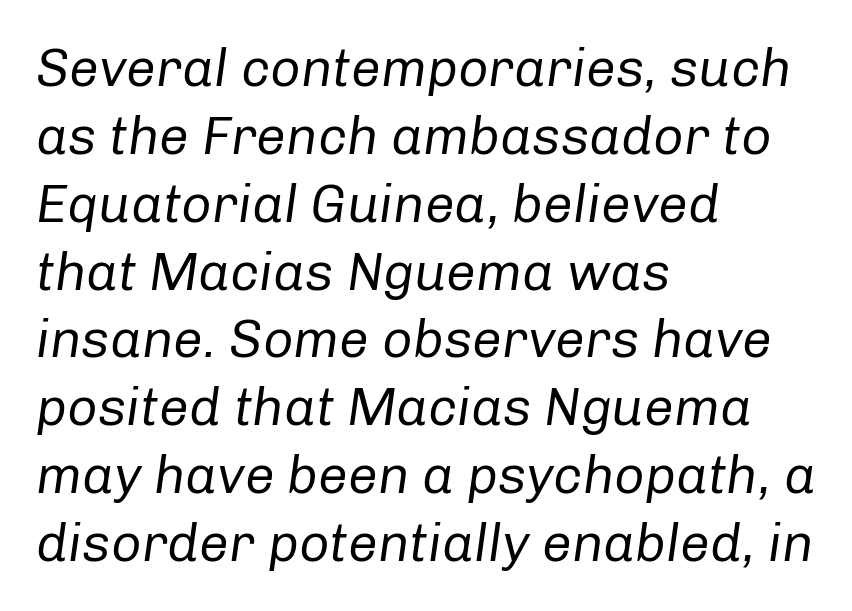
The image shows 53 px regular-weight type, italic (leaning right); set left-aligned, normal line spacing (1.28x), normal letter spacing, not underlined; low stroke contrast and a medium x-height.
